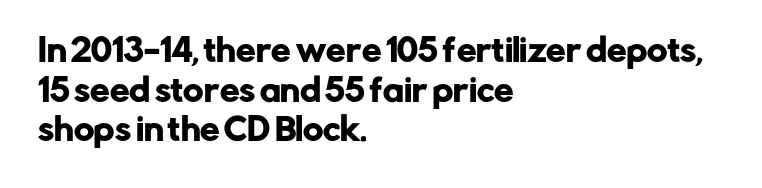
The image shows 31 px sans-serif type, upright; set left-aligned, normal line spacing (1.28x), normal letter spacing, not underlined; low stroke contrast and a medium x-height.
